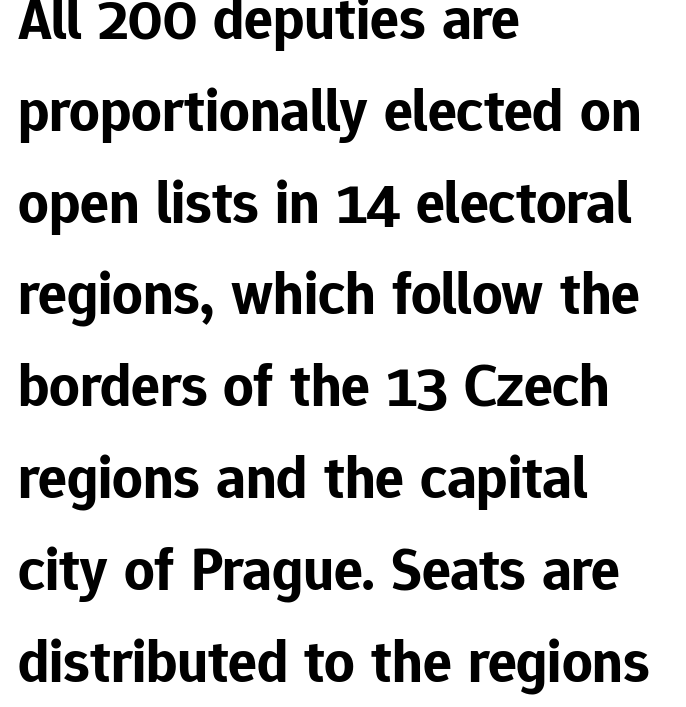
Nobody drew a line under any word here. Heft: maximum for text — a bold. Characters remain perfectly vertical along every line. Rows of type keep a routine distance in the vertical direction. The typeface chosen for these lines omits serifs.
